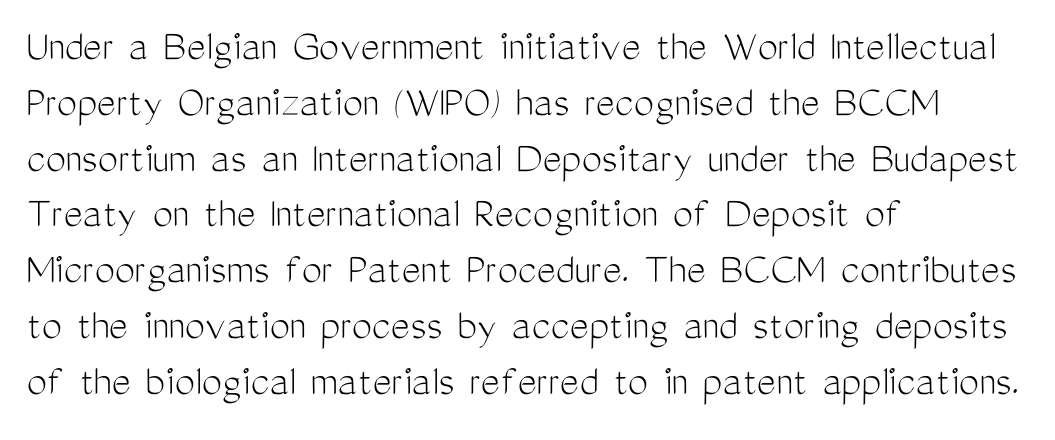
Italic: no, the glyphs are upright roman. In terms of letterspacing, this is plain default setting. You can tell from the bare stems that sans-serif type was used. The typesetting does not lean heavy: it is not bold. Do the characters align in a grid? No, the font is proportional.
